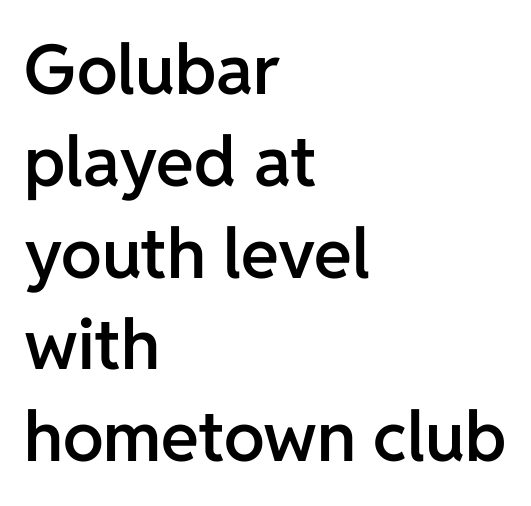
Caption: standard tracking, unaltered. This sample keeps an unexceptional amount of space between lines. Firm but not heavy-handed strokes: this text is semibold. Rule under the text: the space is simply empty.
